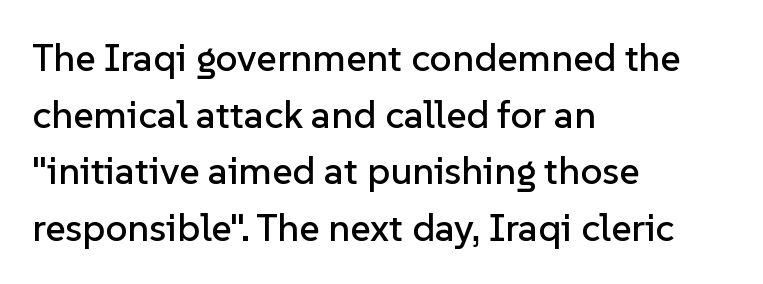
The image shows 39 px sans-serif type, upright; set left-aligned, normal line spacing (1.45x), normal letter spacing, not underlined; low stroke contrast and a medium x-height.
